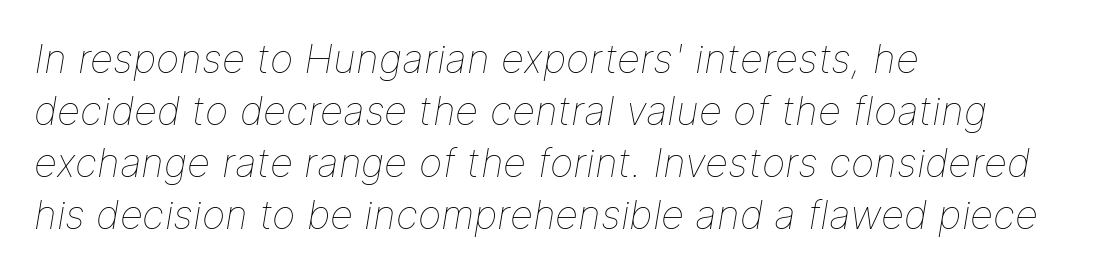
The image shows 40 px thin type, italic (leaning right); set left-aligned, normal line spacing (1.3x), normal letter spacing, not underlined; low stroke contrast and a medium x-height.
